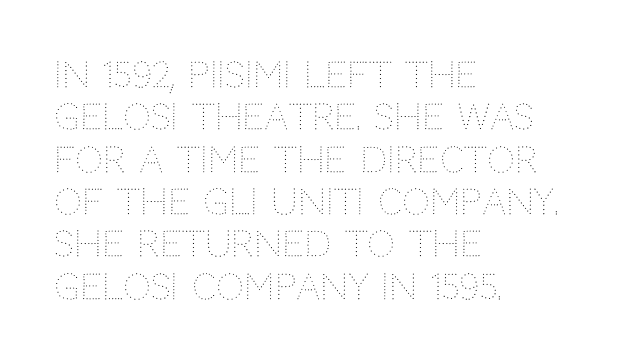
Ordinary non-slanted type is in use. The type is set solid horizontally, with unmodified tracking. Unbolded letterforms with no extra heft. Check under the words: just untouched page. Leftover space on each line is placed entirely after the last word.
